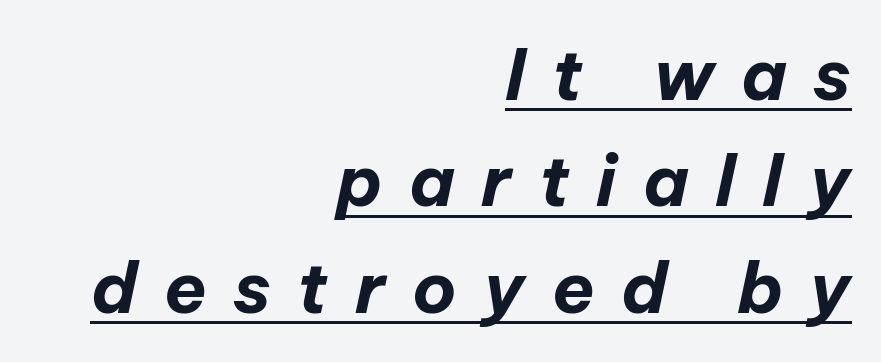
The image shows 70 px bold type, italic (leaning right); set right-aligned, normal line spacing (1.52x), unusually wide letter spacing (+0.38 em), underlined; low stroke contrast and a medium x-height.
